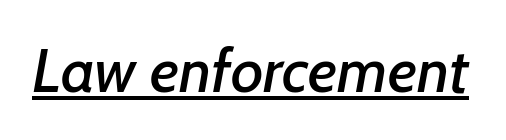
{"serif": "no", "width": "normal", "stroke_contrast": "low", "x_height": "medium", "monospaced": "no", "underline": "yes", "letter_spacing": "normal", "letter_spacing_em": 0.0, "glyph_px": 62}
